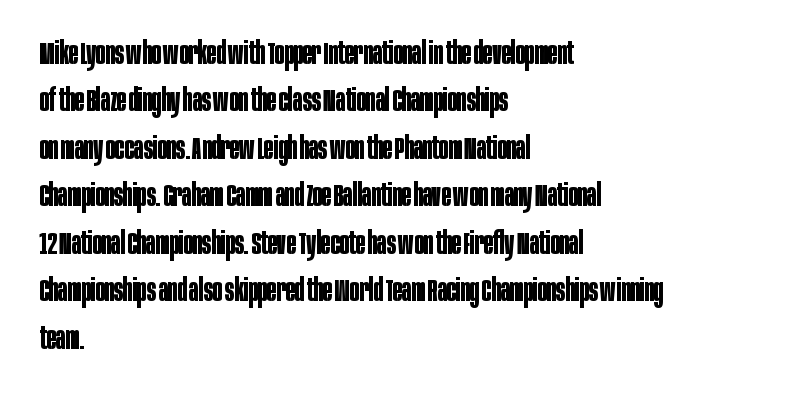
{"serif": "no", "italic": "no", "bold": "yes", "weight": "bold", "width": "condensed", "stroke_contrast": "low", "x_height": "large", "monospaced": "no", "underline": "no", "align": "left", "line_spacing": "normal", "line_spacing_ratio": 1.53, "letter_spacing": "normal", "letter_spacing_em": 0.0, "glyph_px": 31}
